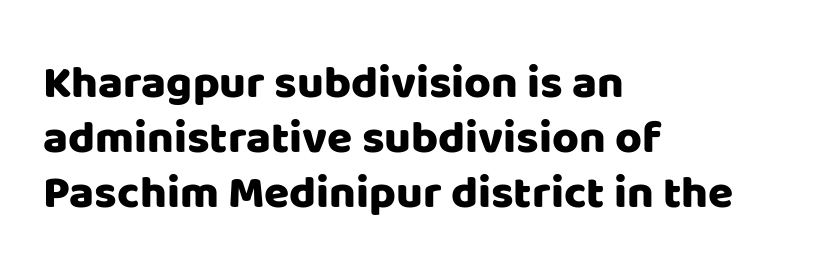
{"serif": "no", "italic": "no", "width": "normal", "stroke_contrast": "low", "x_height": "large", "monospaced": "no", "underline": "no", "align": "left", "line_spacing_ratio": 1.2, "letter_spacing": "normal", "letter_spacing_em": 0.0, "glyph_px": 46}
